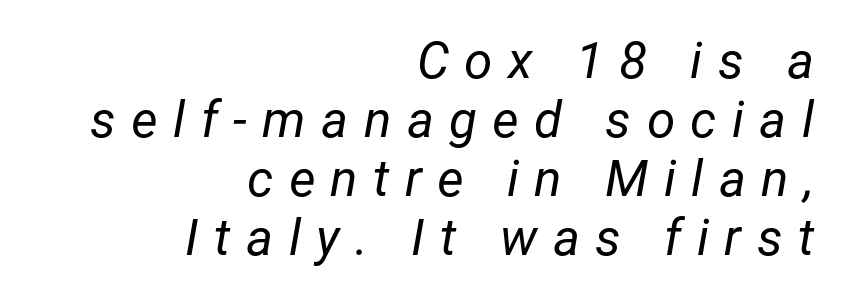
Q: Is the text bold? A: No.
Q: Is the text italic (slanted)? A: Yes, it leans right by about 12 degrees.
Q: Is the text underlined? A: No.
Q: How is the paragraph aligned? A: Right-aligned.
Q: Is the spacing between letters normal or unusually wide? A: Unusually wide.
Q: Width (condensed, normal, or wide)? A: Normal.
Q: Stroke contrast? A: Low.
Q: x-height? A: Medium.
Q: Monospaced? A: No.
